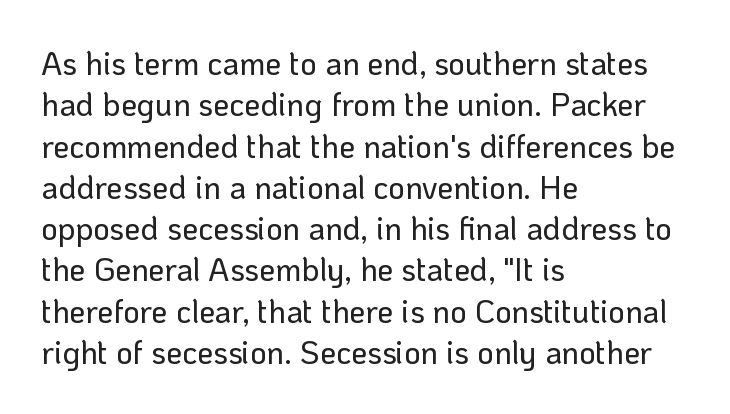
The glyphs are unaccompanied by any horizontal stroke below them. If you measured baseline to baseline, you'd find a middling distance. This sample uses an upright cut, with every glyph sitting square on the baseline. The passage is arranged the way most books set body copy — flush left. Proportional: the letters do not fall into vertical columns. Each word holds together tightly as a unit, with standard inter-letter gaps.
